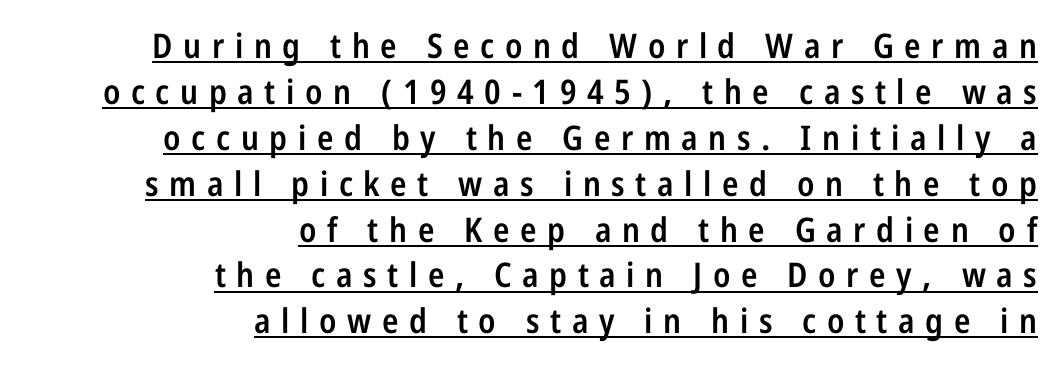
Casual observation: everything's shoved over to the right. The block of text has a typical density, with ordinary space between rows. You could not count columns in this text — the font is proportionally spaced. This rendering widens character spacing well past its baseline value.
